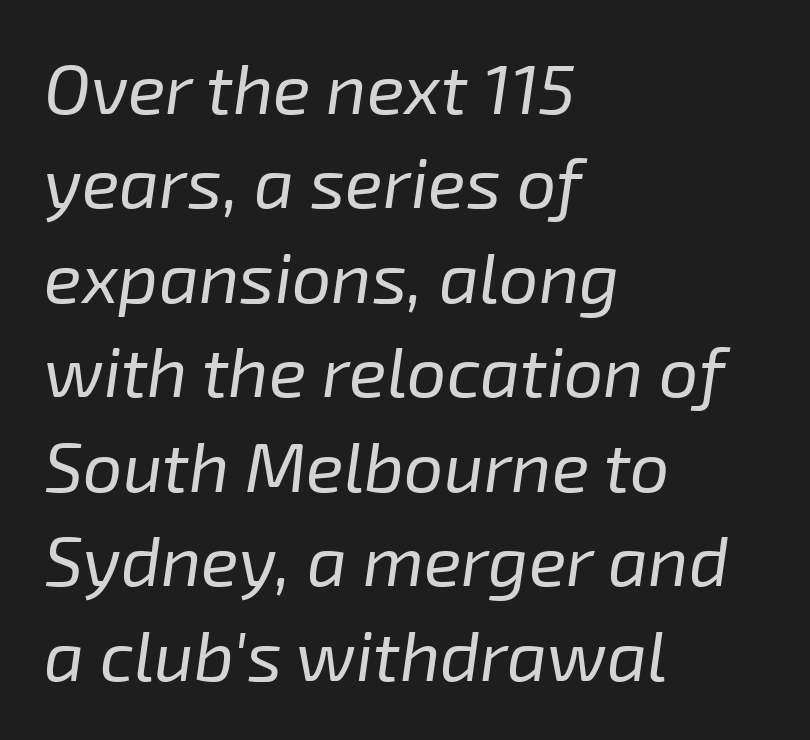
Q: Is the text bold? A: No.
Q: Is the text italic (slanted)? A: Yes, it leans right by about 8 degrees.
Q: Is the text underlined? A: No.
Q: How is the paragraph aligned? A: Left-aligned.
Q: Is the spacing between letters normal or unusually wide? A: Normal.
Q: Is the spacing between lines tight, normal or loose? A: Normal.
Q: Width (condensed, normal, or wide)? A: Normal.
Q: Stroke contrast? A: Low.
Q: x-height? A: Medium.
Q: Monospaced? A: No.
